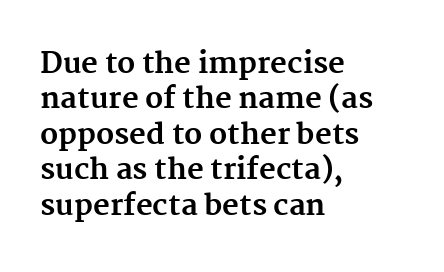
{"serif": "yes", "italic": "no", "bold": "yes", "weight": "bold", "width": "normal", "stroke_contrast": "medium", "x_height": "medium", "monospaced": "no", "underline": "no", "align": "left", "line_spacing_ratio": 1.22, "letter_spacing": "normal", "letter_spacing_em": 0.0, "glyph_px": 29}
